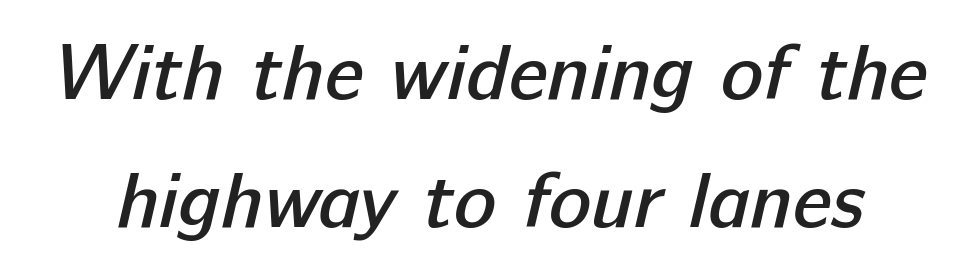
{"serif": "no", "bold": "semi", "weight": "semibold", "width": "normal", "stroke_contrast": "low", "x_height": "medium", "monospaced": "no", "underline": "no", "line_spacing": "normal", "line_spacing_ratio": 1.62, "letter_spacing": "normal", "letter_spacing_em": 0.0, "glyph_px": 79}
